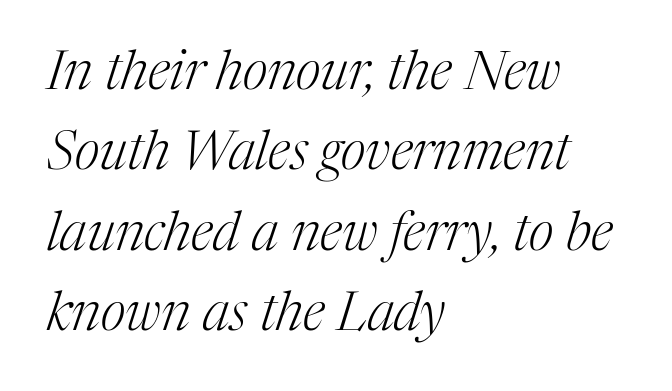
The image shows 54 px light serif type, italic (leaning right); set left-aligned, normal line spacing (1.49x), normal letter spacing, not underlined; medium stroke contrast and a medium x-height.
